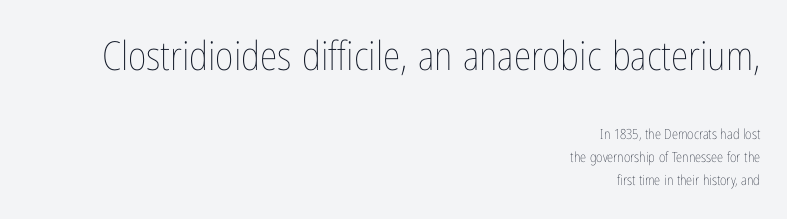
The image shows 40 px thin, condensed type, upright; set right-aligned, normal line spacing (1.63x), normal letter spacing, not underlined; the first (top) block is 2.86x larger; low stroke contrast and a medium x-height.
